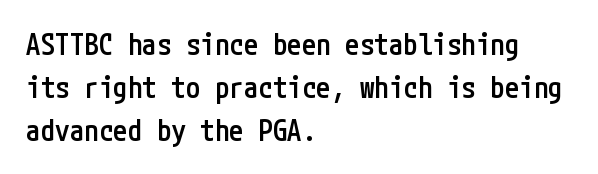
{"serif": "no", "italic": "no", "bold": "semi", "weight": "semibold", "width": "condensed", "stroke_contrast": "low", "x_height": "medium", "underline": "no", "align": "left", "line_spacing": "normal", "line_spacing_ratio": 1.48, "letter_spacing": "normal", "letter_spacing_em": 0.0, "glyph_px": 29}
